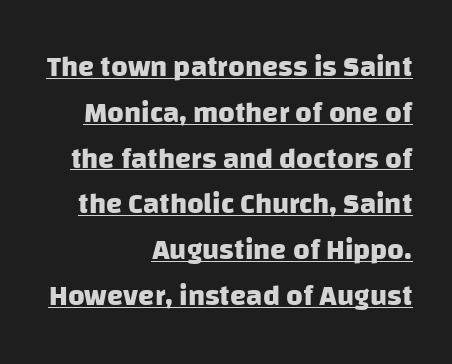
Does the weight exceed regular? Yes, all the way to bold. Each new line begins a customary step beneath the previous one. This is underlined copy, the kind a proofreader might mark for attention. Tracking here is standard; glyphs follow each other at the usual distance.
